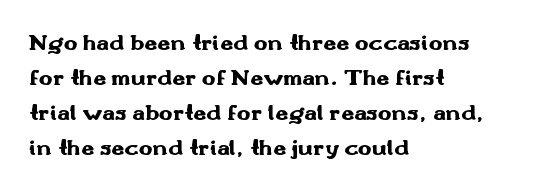
{"italic": "no", "bold": "yes", "underline": "no", "align": "left", "line_spacing": "normal", "line_spacing_ratio": 1.52, "letter_spacing": "normal", "letter_spacing_em": 0.0, "glyph_px": 23}
